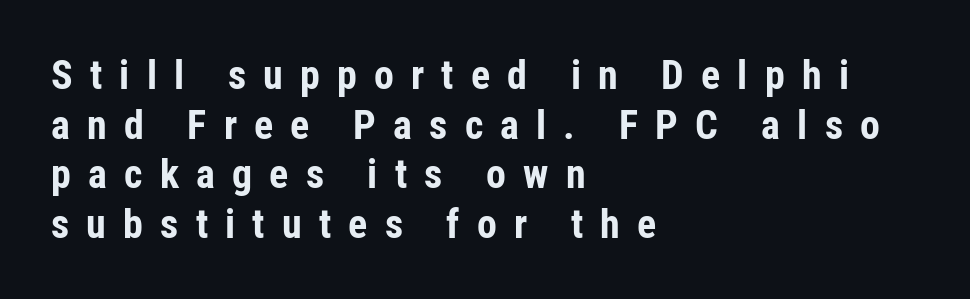
Every letter is thick-stroked: bold, no question. Left-aligned paragraph, ragged on the right. Observe the wide spacing: letters keep a clear distance from each other. Do the letters lean? They stand straight.
